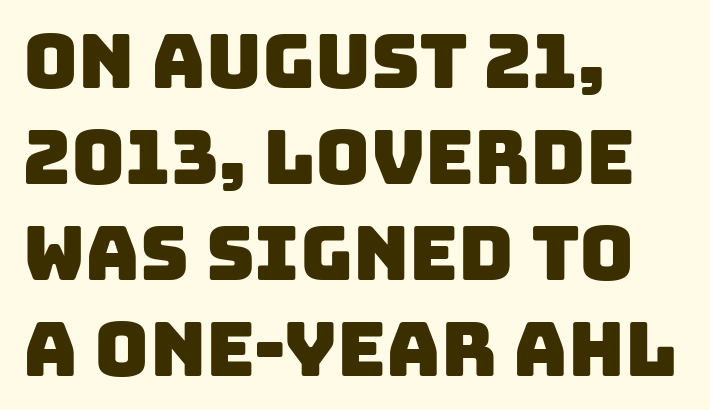
{"serif": "no", "width": "normal", "stroke_contrast": "low", "x_height": "large", "monospaced": "no", "underline": "no", "align": "left", "line_spacing": "normal", "line_spacing_ratio": 1.28, "letter_spacing": "normal", "letter_spacing_em": 0.0, "glyph_px": 75}
